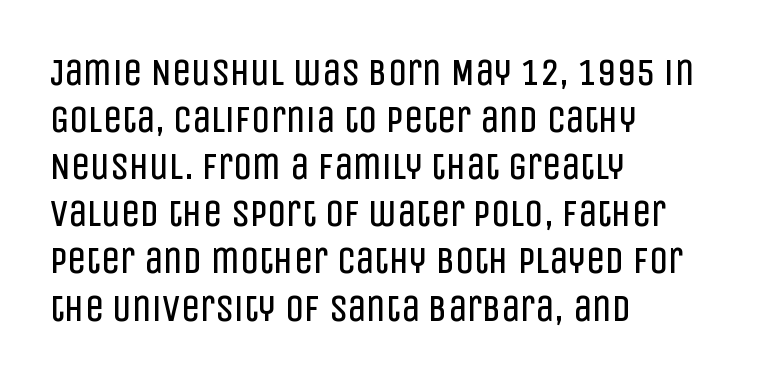
Nobody drew a line under any word here. Letters have the restrained weight of plain body copy at most. If you drew a line through each stem, it would be perfectly vertical. The text block is weighted toward the left margin, trailing off unevenly rightward. Spacing verdict: proportional, widths tailored to each character. The glyphs in this specimen are sans serif.
